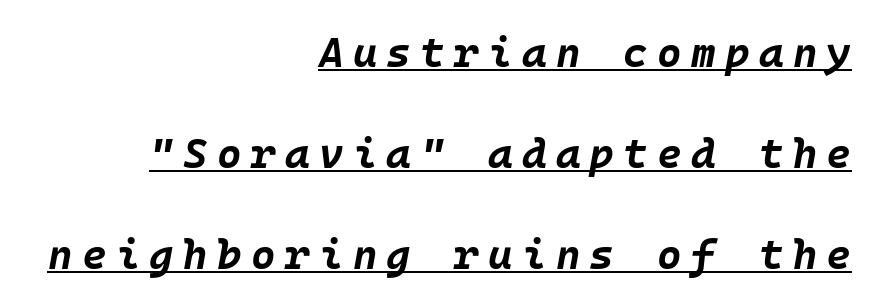
{"italic": "yes", "lean": "right", "slant_degrees": 10, "bold": "yes", "weight": "bold", "width": "normal", "stroke_contrast": "low", "x_height": "large", "underline": "yes", "align": "right", "line_spacing": "loose", "line_spacing_ratio": 2.4, "letter_spacing": "wide", "letter_spacing_em": 0.22, "glyph_px": 42}
